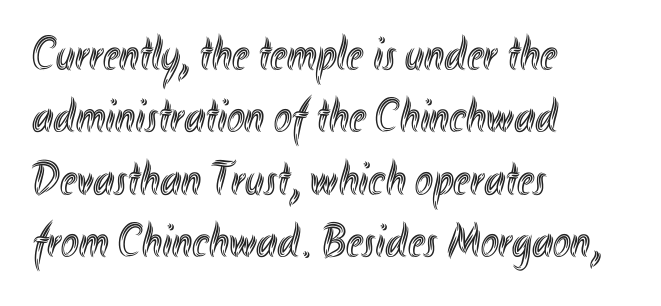
{"width": "condensed", "x_height": "small", "monospaced": "no", "underline": "no", "align": "left", "line_spacing": "normal", "line_spacing_ratio": 1.3, "letter_spacing": "normal", "letter_spacing_em": 0.0, "glyph_px": 48}
